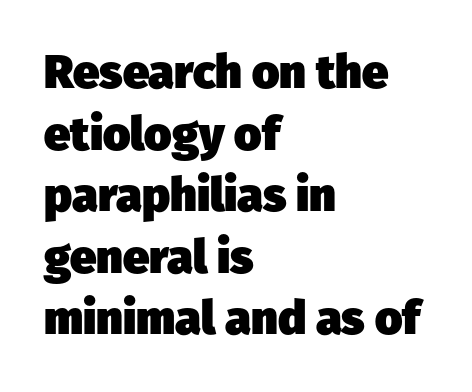
Q: Is the text bold? A: Yes.
Q: Is the typeface a serif or a sans-serif typeface? A: Sans-serif.
Q: Is the text underlined? A: No.
Q: How is the paragraph aligned? A: Left-aligned.
Q: Is the spacing between letters normal or unusually wide? A: Normal.
Q: Is the spacing between lines tight, normal or loose? A: Normal.
Q: Width (condensed, normal, or wide)? A: Normal.
Q: Stroke contrast? A: Low.
Q: x-height? A: Medium.
Q: Monospaced? A: No.
